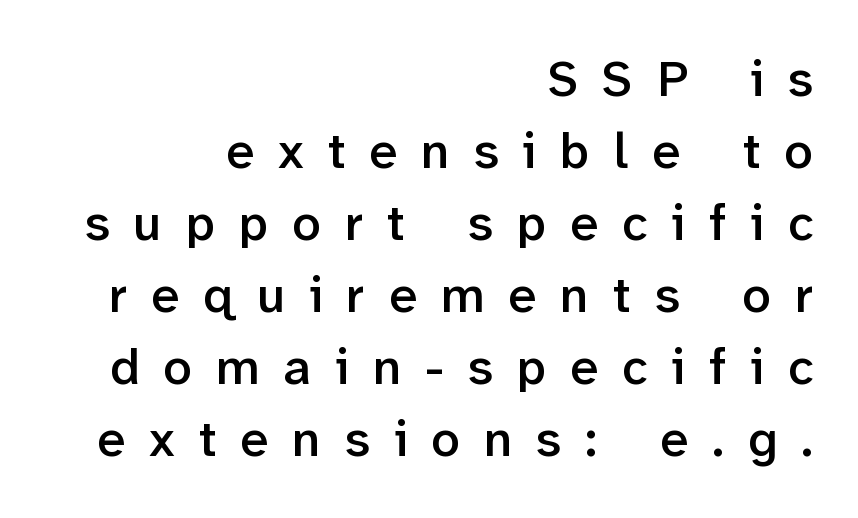
Q: Is the text bold? A: Semi-bold.
Q: Is the text italic (slanted)? A: No, it is upright.
Q: Is the typeface a serif or a sans-serif typeface? A: Sans-serif.
Q: Is the text underlined? A: No.
Q: How is the paragraph aligned? A: Right-aligned.
Q: Is the spacing between letters normal or unusually wide? A: Unusually wide.
Q: Is the spacing between lines tight, normal or loose? A: Normal.
Q: Width (condensed, normal, or wide)? A: Normal.
Q: Stroke contrast? A: Low.
Q: x-height? A: Medium.
Q: Monospaced? A: No.
